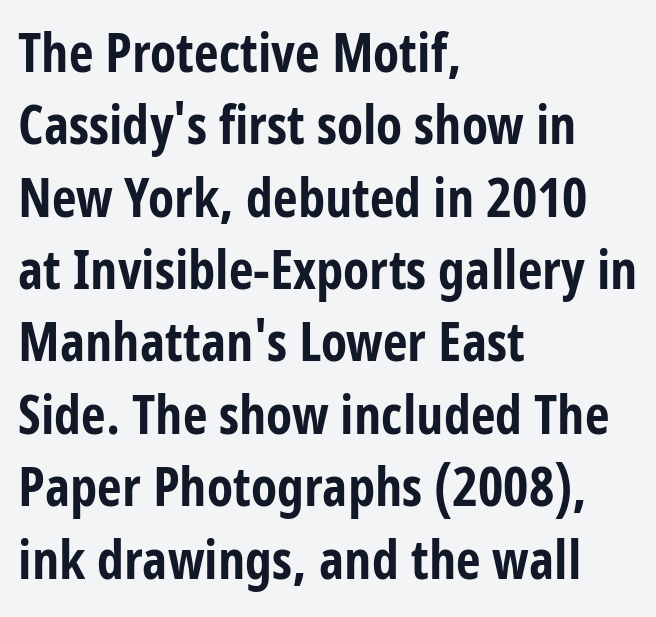
Q: Is the text bold? A: Yes.
Q: Is the text italic (slanted)? A: No, it is upright.
Q: Is the typeface a serif or a sans-serif typeface? A: Sans-serif.
Q: Is the text underlined? A: No.
Q: How is the paragraph aligned? A: Left-aligned.
Q: Is the spacing between letters normal or unusually wide? A: Normal.
Q: Is the spacing between lines tight, normal or loose? A: Normal.
Q: Width (condensed, normal, or wide)? A: Condensed.
Q: Stroke contrast? A: Low.
Q: x-height? A: Large.
Q: Monospaced? A: No.
